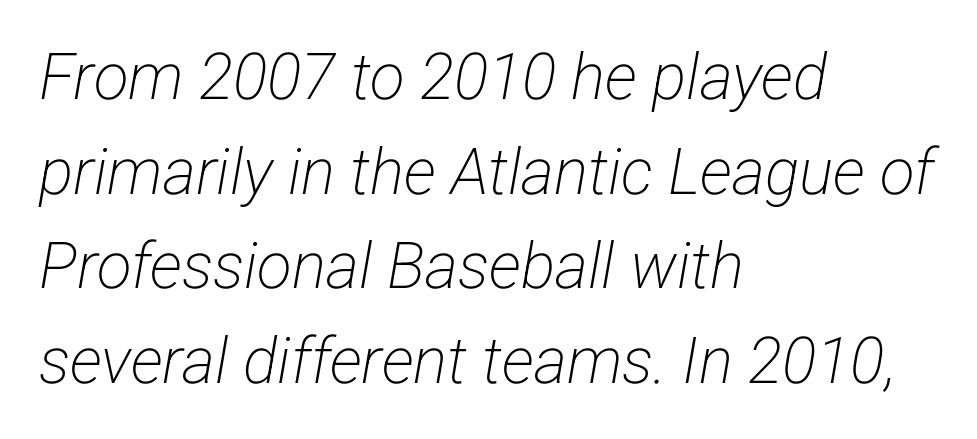
Q: Is the text bold? A: No.
Q: Is the typeface a serif or a sans-serif typeface? A: Sans-serif.
Q: Is the text underlined? A: No.
Q: How is the paragraph aligned? A: Left-aligned.
Q: Is the spacing between letters normal or unusually wide? A: Normal.
Q: Is the spacing between lines tight, normal or loose? A: Normal.
Q: Width (condensed, normal, or wide)? A: Condensed.
Q: Stroke contrast? A: Low.
Q: x-height? A: Medium.
Q: Monospaced? A: No.
